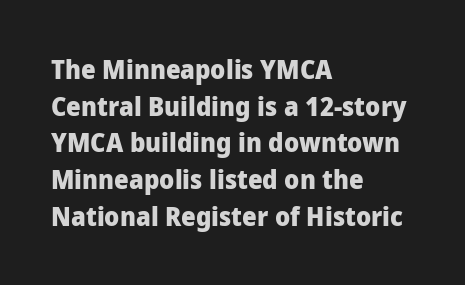
{"italic": "no", "bold": "yes", "underline": "no", "align": "left", "line_spacing": "normal", "line_spacing_ratio": 1.41, "letter_spacing": "normal", "letter_spacing_em": 0.0, "glyph_px": 26}
